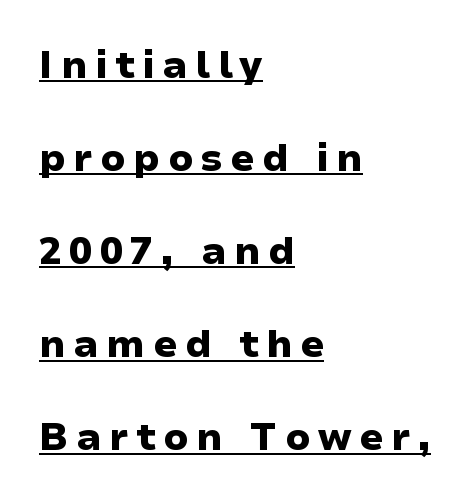
Compared with typical paragraphs, the rows here are farther apart. You could not count columns in this text — the font is proportionally spaced. This rendering features underlined lettering. Each glyph is drawn with heavy, bold strokes. Characters remain perfectly vertical along every line. The ragged edge is on the right, which tells us the setting is flush left.
